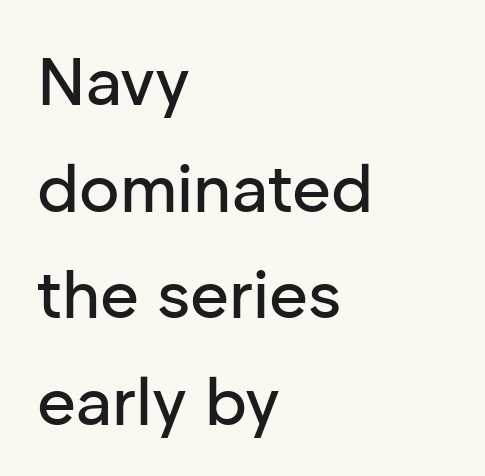
{"serif": "no", "italic": "no", "width": "normal", "stroke_contrast": "low", "x_height": "medium", "monospaced": "no", "underline": "no", "align": "left", "line_spacing": "normal", "line_spacing_ratio": 1.59, "letter_spacing": "normal", "letter_spacing_em": 0.0, "glyph_px": 67}
